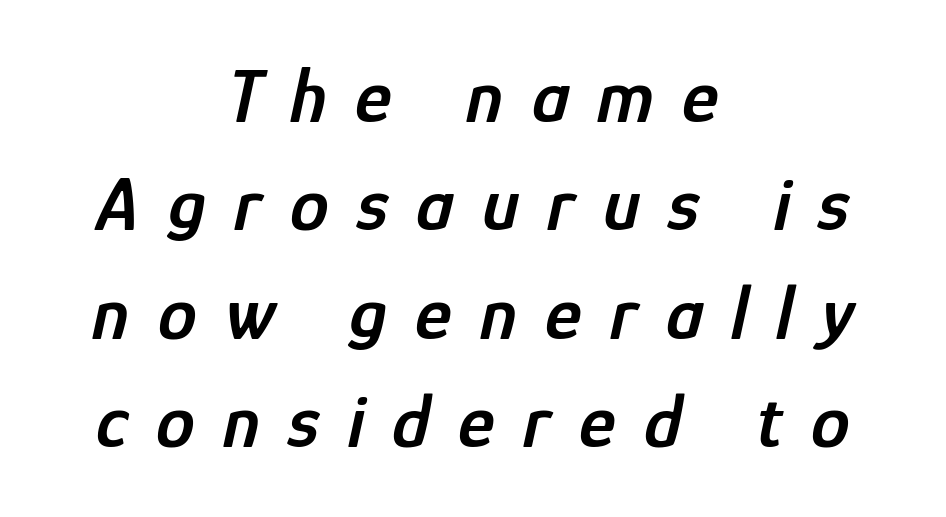
The image shows 78 px semibold, condensed type, italic (leaning right); set centered, normal line spacing (1.39x), unusually wide letter spacing (+0.36 em), not underlined; low stroke contrast and a medium x-height.
